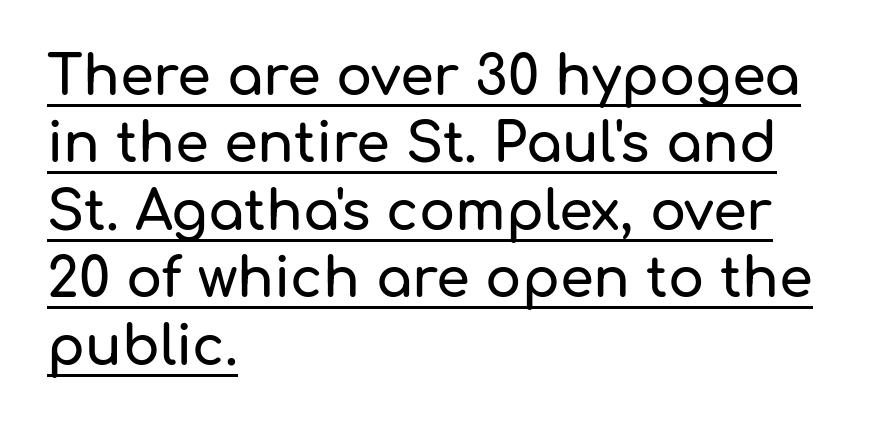
Is this a fixed-width face? No — the glyphs have proportional, varying widths. Each line starts at the same left margin while the right side varies. Quick note: interline space is typical. Nope, no serifs anywhere on these letters. Glyph-to-glyph distance matches everyday printed text.
